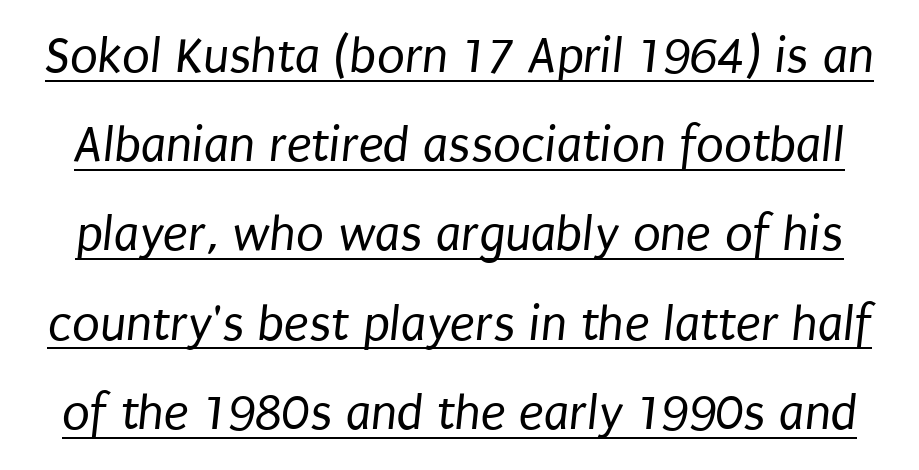
The rendering uses natural spacing where letterforms have individual widths. Weight: not bold — regular or lighter. Are there feet on the stems? There aren't — it's a sans. The horizontal fit of the characters is conventional and even.
